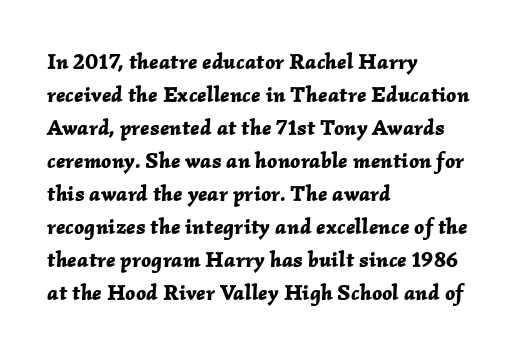
Q: Is the text bold? A: Yes.
Q: Is the text italic (slanted)? A: Yes, it leans right by about 2 degrees.
Q: Is the text underlined? A: No.
Q: How is the paragraph aligned? A: Left-aligned.
Q: Is the spacing between letters normal or unusually wide? A: Normal.
Q: Is the spacing between lines tight, normal or loose? A: Normal.
